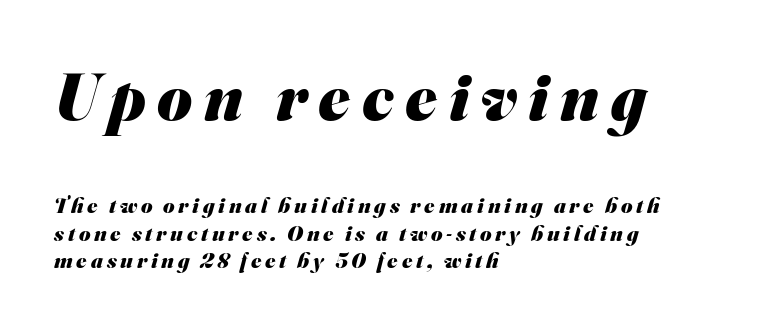
Q: Is the text bold? A: Yes.
Q: Is the typeface a serif or a sans-serif typeface? A: Sans-serif.
Q: Is the text underlined? A: No.
Q: How is the paragraph aligned? A: Left-aligned.
Q: Is the spacing between lines tight, normal or loose? A: Normal.
Q: Which block of text is set in a larger size, the first (top) or the second (bottom)? A: The first (top) one.
Q: Width (condensed, normal, or wide)? A: Normal.
Q: Stroke contrast? A: Medium.
Q: x-height? A: Small.
Q: Monospaced? A: No.
